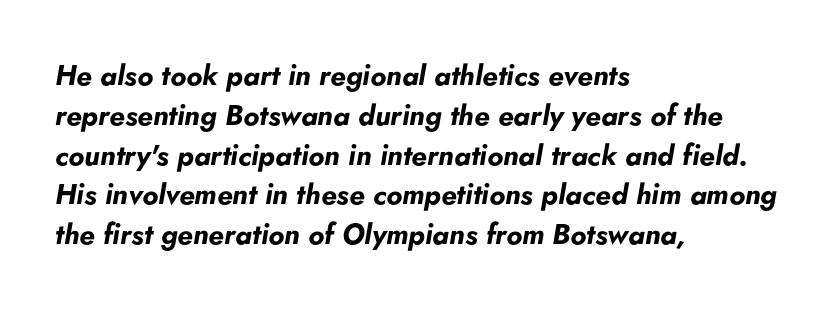
The image shows 28 px bold type, italic (leaning right); set left-aligned, normal line spacing (1.42x), normal letter spacing, not underlined; low stroke contrast and a small x-height.
